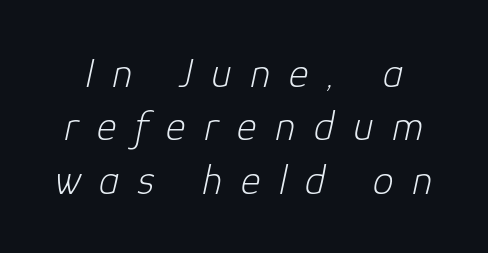
Q: Is the text bold? A: No.
Q: Is the text italic (slanted)? A: Yes, it leans right by about 12 degrees.
Q: Is the text underlined? A: No.
Q: Is the spacing between letters normal or unusually wide? A: Unusually wide.
Q: Is the spacing between lines tight, normal or loose? A: Normal.
Q: Width (condensed, normal, or wide)? A: Normal.
Q: Stroke contrast? A: Low.
Q: x-height? A: Medium.
Q: Monospaced? A: No.
